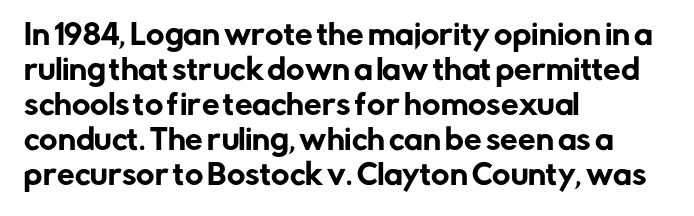
The image shows 28 px sans-serif type, upright; set left-aligned, normal line spacing (1.25x), normal letter spacing, not underlined; low stroke contrast and a medium x-height.
